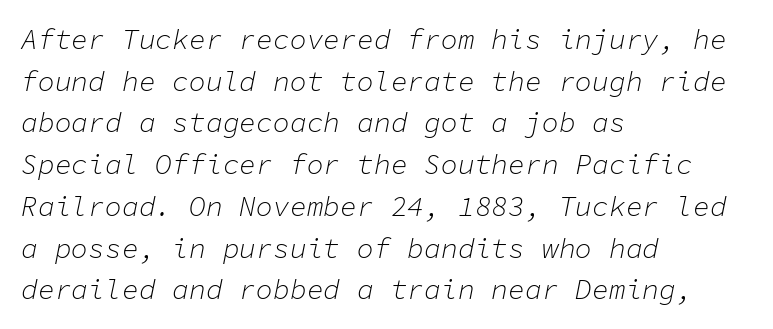
Compared with a typical body face, this is equally light or lighter still. The face used here has a pronounced slope to its letters. Do the characters align in a grid? Yes, the font is monospaced. If you measured baseline to baseline, you'd find a middling distance. The gap between lines stays unmarked. Nothing unusual about the tracking: characters are spaced as the font intends.
